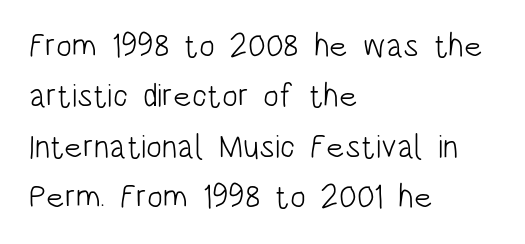
Q: Is the text bold? A: No.
Q: Is the text italic (slanted)? A: No, it is upright.
Q: Is the typeface a serif or a sans-serif typeface? A: Sans-serif.
Q: Is the text underlined? A: No.
Q: How is the paragraph aligned? A: Left-aligned.
Q: Is the spacing between letters normal or unusually wide? A: Normal.
Q: Is the spacing between lines tight, normal or loose? A: Normal.
Q: Width (condensed, normal, or wide)? A: Condensed.
Q: Stroke contrast? A: Low.
Q: x-height? A: Large.
Q: Monospaced? A: No.
